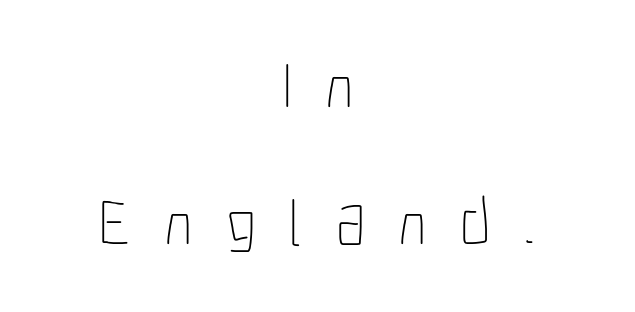
{"italic": "no", "bold": "no", "weight": "thin", "width": "condensed", "stroke_contrast": "low", "x_height": "medium", "monospaced": "no", "underline": "no", "align": "center", "line_spacing": "loose", "line_spacing_ratio": 2.05, "letter_spacing": "wide", "letter_spacing_em": 0.5, "glyph_px": 67}
